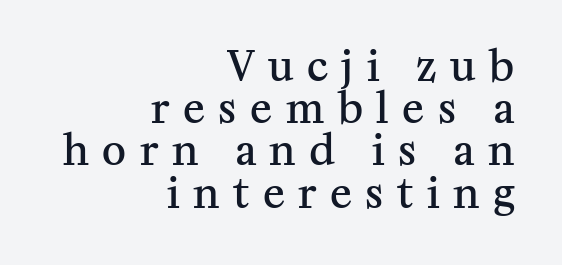
The image shows 41 px semibold serif type, upright; set right-aligned, tight line spacing (1.03x), unusually wide letter spacing (+0.33 em), not underlined; medium stroke contrast and a medium x-height.
